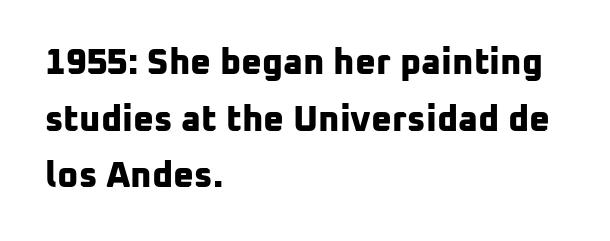
{"serif": "no", "bold": "yes", "weight": "bold", "width": "normal", "stroke_contrast": "low", "x_height": "medium", "monospaced": "no", "underline": "no", "align": "left", "line_spacing": "normal", "line_spacing_ratio": 1.57, "letter_spacing": "normal", "letter_spacing_em": 0.0, "glyph_px": 36}
